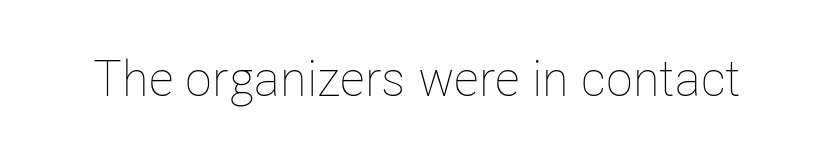
Q: Is the text bold? A: No.
Q: Is the text italic (slanted)? A: No, it is upright.
Q: Is the text underlined? A: No.
Q: Is the spacing between letters normal or unusually wide? A: Normal.
Q: Width (condensed, normal, or wide)? A: Condensed.
Q: Stroke contrast? A: Low.
Q: x-height? A: Medium.
Q: Monospaced? A: No.
